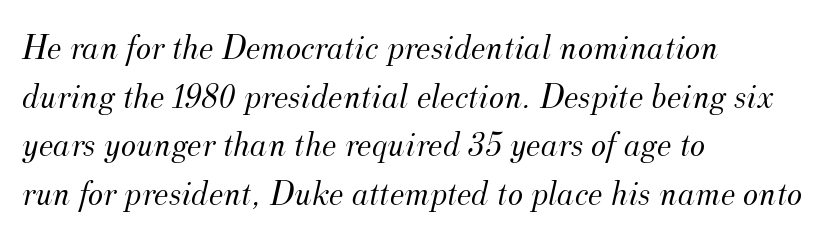
A clean baseline with only descenders dipping below it. There is no visible air inserted between adjacent glyphs. The glyphs look as if they've been sheared to an angle. Compared with a typical body face, this is equally light or lighter still.
